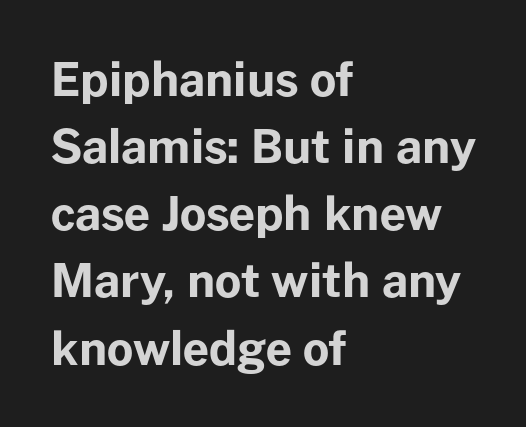
Q: Is the text bold? A: Yes.
Q: Is the text italic (slanted)? A: No, it is upright.
Q: Is the typeface a serif or a sans-serif typeface? A: Sans-serif.
Q: Is the text underlined? A: No.
Q: How is the paragraph aligned? A: Left-aligned.
Q: Is the spacing between letters normal or unusually wide? A: Normal.
Q: Is the spacing between lines tight, normal or loose? A: Normal.
Q: Width (condensed, normal, or wide)? A: Normal.
Q: Stroke contrast? A: Low.
Q: x-height? A: Medium.
Q: Monospaced? A: No.
